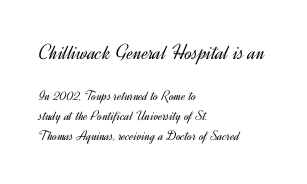
Block one is the big one; block two sits smaller underneath. The characters are drawn with everyday or finer stroke widths. Glyph-to-glyph distance matches everyday printed text. What's the leading like? Ordinary, nothing unusual.
